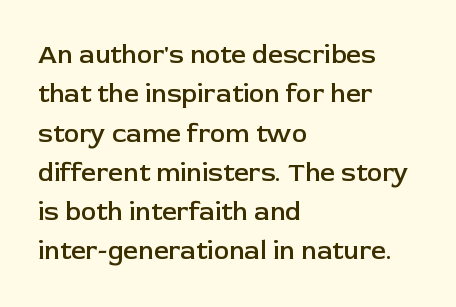
Layout note: lines flush left. The rendering uses a moderate line-height, typical for paragraphs. The typography opts for an upright posture over an oblique one. Weight check: semibold — heavier than regular, not quite bold. The area under the type is left untouched.
